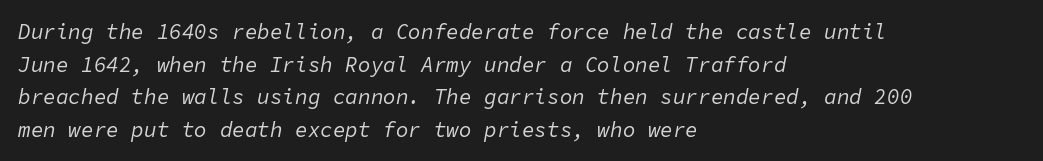
Is the type slanted? Yes — the strokes lean at a clear angle. Rows of type keep a routine distance in the vertical direction. The specimen omits any rule beneath the text block's lines. The font sits on the lighter half of the weight spectrum, regular included. The letters sit at their default tracking, neither squeezed nor spread.
